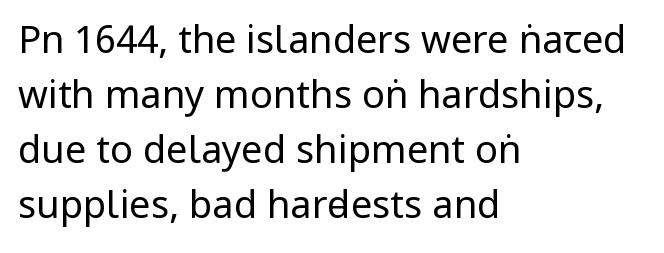
The image shows 38 px regular-weight, condensed sans-serif type, upright; set left-aligned, normal line spacing (1.45x), normal letter spacing, not underlined; low stroke contrast and a large x-height.
